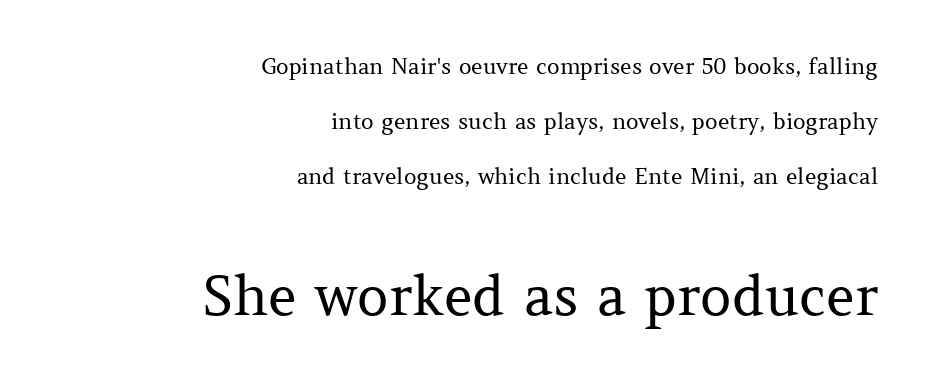
{"serif": "yes", "italic": "no", "bold": "no", "weight": "regular", "width": "normal", "stroke_contrast": "medium", "x_height": "medium", "monospaced": "no", "underline": "no", "align": "right", "line_spacing": "loose", "line_spacing_ratio": 2.5, "letter_spacing": "normal", "letter_spacing_em": 0.0, "larger_block": "second", "size_ratio": 2.5, "glyph_px": 55}
